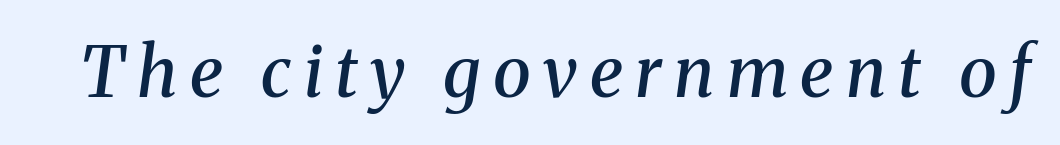
Q: Is the text bold? A: Semi-bold.
Q: Is the text italic (slanted)? A: Yes, it leans right by about 8 degrees.
Q: Is the typeface a serif or a sans-serif typeface? A: Serif.
Q: Is the text underlined? A: No.
Q: Width (condensed, normal, or wide)? A: Normal.
Q: Stroke contrast? A: Medium.
Q: x-height? A: Medium.
Q: Monospaced? A: No.
